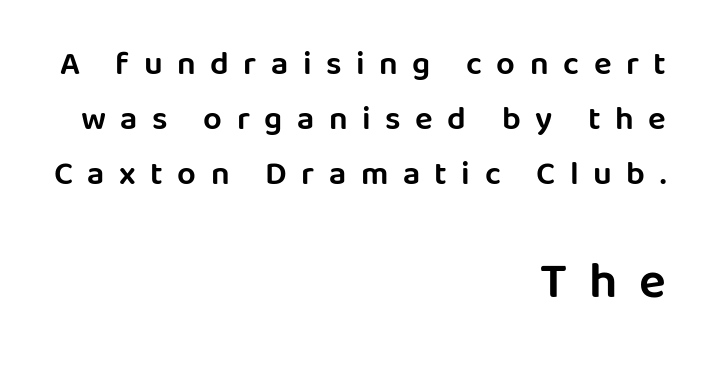
Q: Is the text italic (slanted)? A: No, it is upright.
Q: Is the typeface a serif or a sans-serif typeface? A: Sans-serif.
Q: Is the text underlined? A: No.
Q: How is the paragraph aligned? A: Right-aligned.
Q: Is the spacing between letters normal or unusually wide? A: Unusually wide.
Q: Is the spacing between lines tight, normal or loose? A: Normal.
Q: Which block of text is set in a larger size, the first (top) or the second (bottom)? A: The second (bottom) one.
Q: Width (condensed, normal, or wide)? A: Normal.
Q: Stroke contrast? A: Low.
Q: x-height? A: Large.
Q: Monospaced? A: No.
